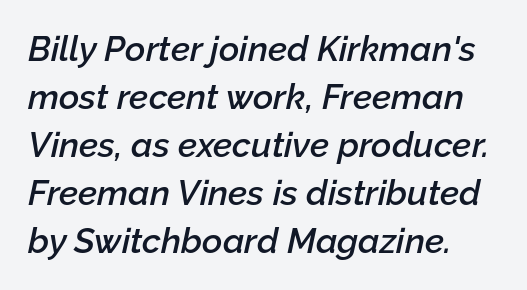
Alignment: flush left. Varying glyph widths throughout — classic text-font behaviour. Just letters on the line, the space beneath them empty. The typography opts for an oblique posture over an upright one. Between one letter and the next there's only the usual sliver of space. Emphasis by weight is partial: semibold.
